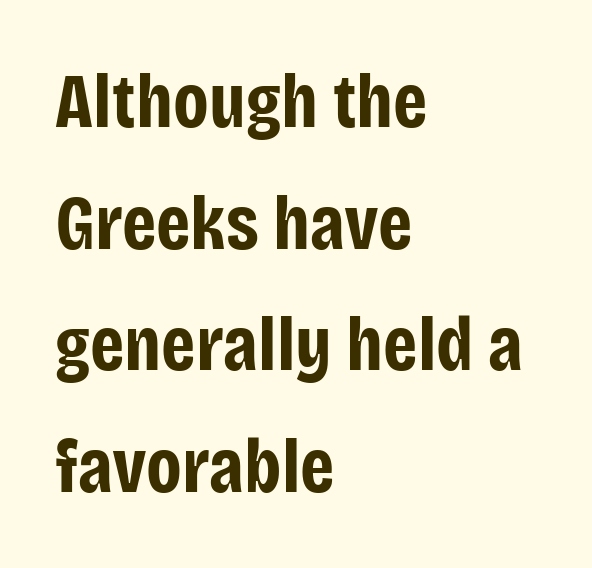
{"serif": "no", "italic": "no", "bold": "yes", "weight": "bold", "width": "condensed", "stroke_contrast": "low", "x_height": "large", "monospaced": "no", "underline": "no", "align": "left", "line_spacing": "normal", "line_spacing_ratio": 1.58, "letter_spacing": "normal", "letter_spacing_em": 0.0, "glyph_px": 77}
